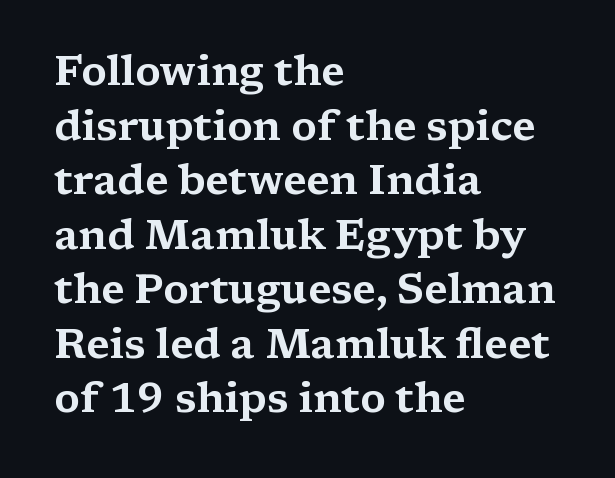
Q: Is the text italic (slanted)? A: No, it is upright.
Q: Is the typeface a serif or a sans-serif typeface? A: Serif.
Q: Is the text underlined? A: No.
Q: How is the paragraph aligned? A: Left-aligned.
Q: Is the spacing between letters normal or unusually wide? A: Normal.
Q: Is the spacing between lines tight, normal or loose? A: Normal.
Q: Width (condensed, normal, or wide)? A: Wide.
Q: Stroke contrast? A: Medium.
Q: x-height? A: Medium.
Q: Monospaced? A: No.
